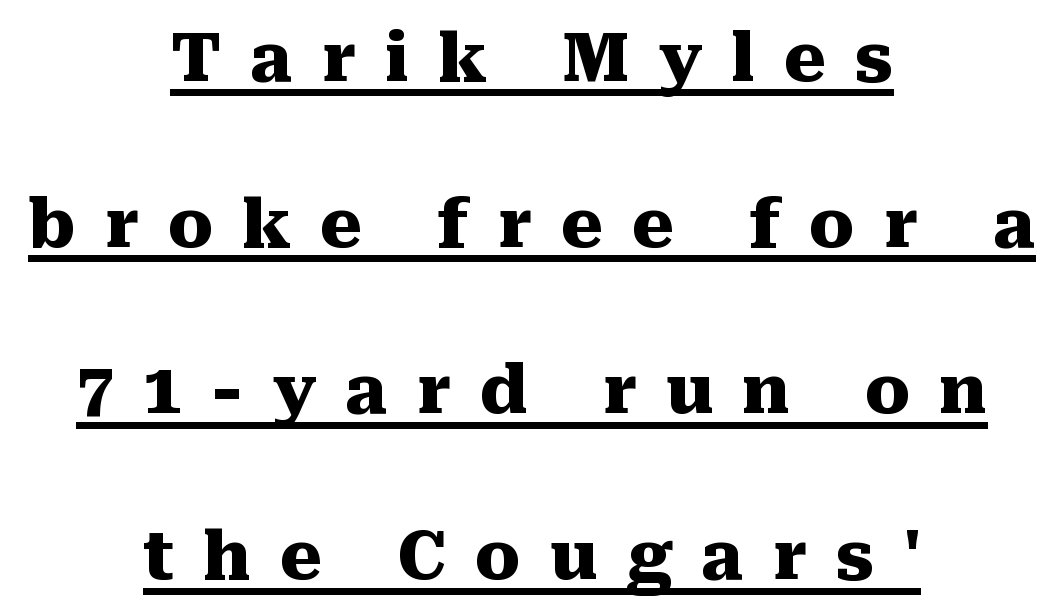
{"serif": "yes", "italic": "no", "bold": "yes", "weight": "heavy", "width": "normal", "stroke_contrast": "medium", "x_height": "medium", "monospaced": "no", "underline": "yes", "align": "center", "line_spacing": "loose", "line_spacing_ratio": 2.48, "letter_spacing": "wide", "letter_spacing_em": 0.43, "glyph_px": 67}
